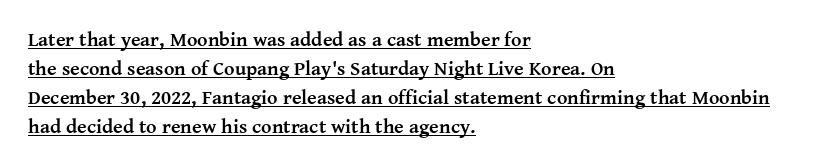
{"italic": "no", "bold": "yes", "underline": "yes", "align": "left", "line_spacing": "normal", "line_spacing_ratio": 1.45, "letter_spacing": "normal", "letter_spacing_em": 0.0, "glyph_px": 20}
